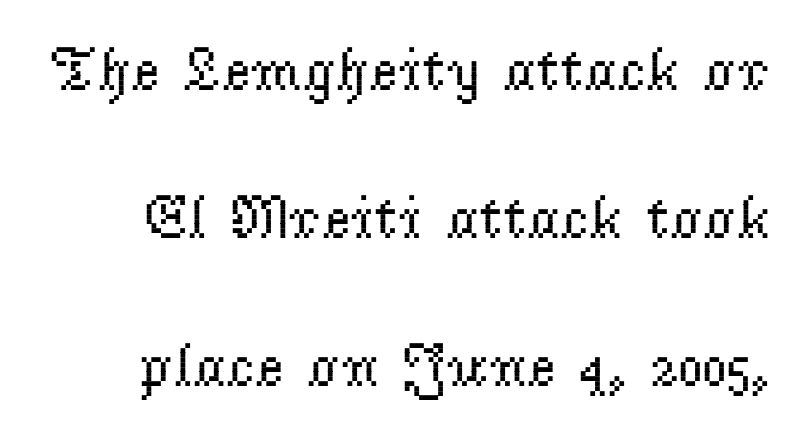
{"serif": "yes", "italic": "no", "bold": "no", "weight": "regular", "width": "normal", "stroke_contrast": "low", "x_height": "small", "monospaced": "no", "underline": "no", "line_spacing": "loose", "line_spacing_ratio": 2.39, "letter_spacing": "normal", "letter_spacing_em": 0.0, "glyph_px": 62}
